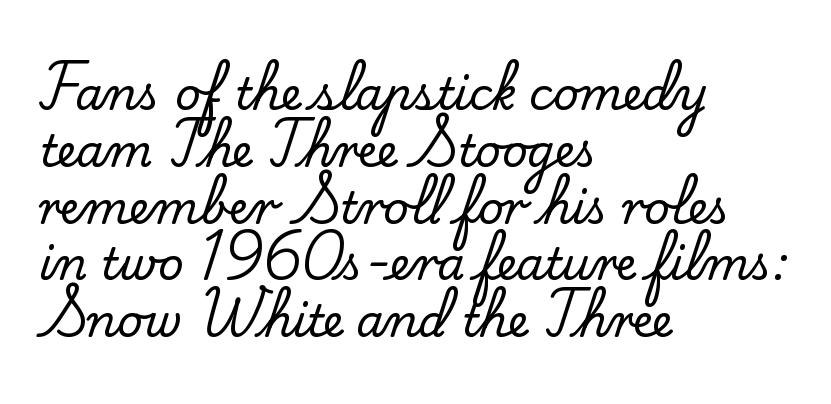
The image shows 44 px serif type; set left-aligned, normal line spacing (1.29x), normal letter spacing, not underlined; low stroke contrast and a small x-height.
